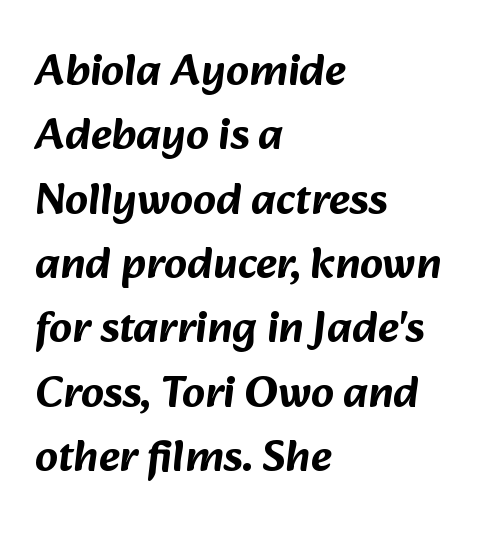
Q: Is the typeface a serif or a sans-serif typeface? A: Sans-serif.
Q: Is the text underlined? A: No.
Q: How is the paragraph aligned? A: Left-aligned.
Q: Is the spacing between letters normal or unusually wide? A: Normal.
Q: Is the spacing between lines tight, normal or loose? A: Normal.
Q: Width (condensed, normal, or wide)? A: Normal.
Q: Stroke contrast? A: Low.
Q: x-height? A: Medium.
Q: Monospaced? A: No.
